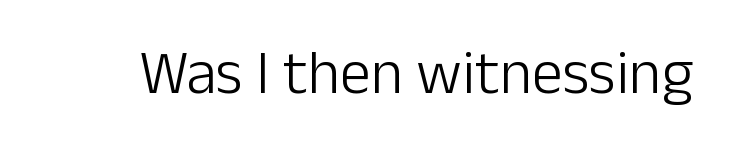
Q: Is the text bold? A: No.
Q: Is the text italic (slanted)? A: No, it is upright.
Q: Is the typeface a serif or a sans-serif typeface? A: Sans-serif.
Q: Is the text underlined? A: No.
Q: Is the spacing between letters normal or unusually wide? A: Normal.
Q: Width (condensed, normal, or wide)? A: Normal.
Q: Stroke contrast? A: Low.
Q: x-height? A: Medium.
Q: Monospaced? A: No.
